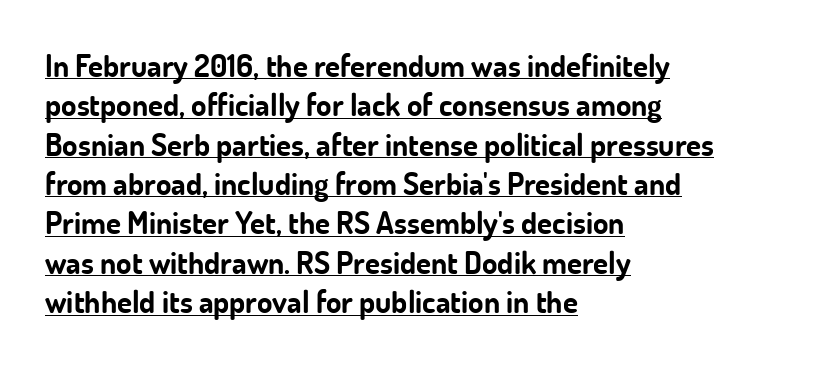
How would I describe the line gaps? Plain and ordinary. The characters display no serif detailing; their extremities are plain. Style check: upright. You could not count columns in this text — the font is proportionally spaced.
